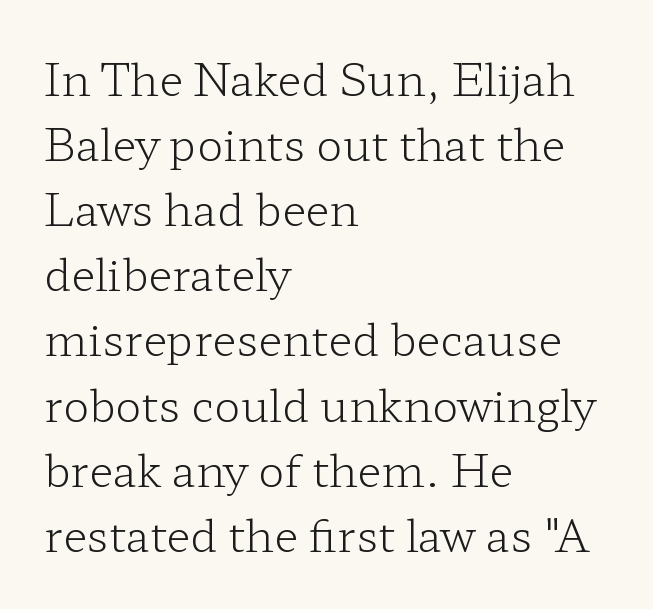
Q: Is the text bold? A: No.
Q: Is the text italic (slanted)? A: No, it is upright.
Q: Is the typeface a serif or a sans-serif typeface? A: Serif.
Q: Is the text underlined? A: No.
Q: How is the paragraph aligned? A: Left-aligned.
Q: Is the spacing between letters normal or unusually wide? A: Normal.
Q: Is the spacing between lines tight, normal or loose? A: Normal.
Q: Width (condensed, normal, or wide)? A: Wide.
Q: Stroke contrast? A: Low.
Q: x-height? A: Medium.
Q: Monospaced? A: No.
